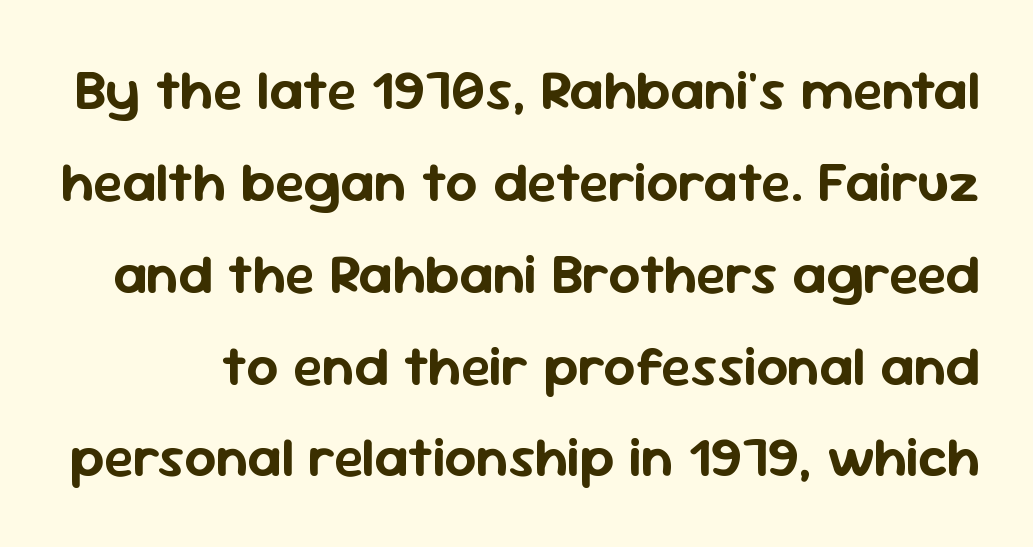
{"serif": "no", "italic": "no", "width": "normal", "stroke_contrast": "low", "x_height": "medium", "monospaced": "no", "underline": "no", "line_spacing": "normal", "line_spacing_ratio": 1.64, "letter_spacing": "normal", "letter_spacing_em": 0.0, "glyph_px": 56}
